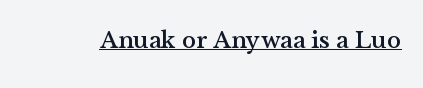
Default kerning and tracking; the words read as compact shapes. Notice how the stems are strictly vertical — no italics here. The glyphs are accompanied by a horizontal stroke just below them.
